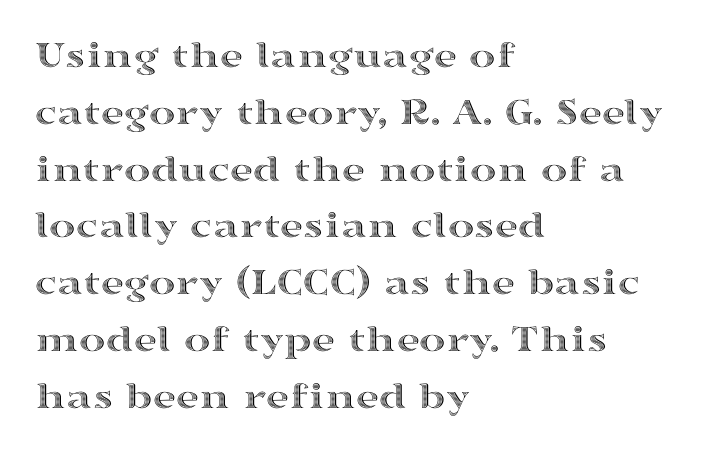
Q: Is the text italic (slanted)? A: No, it is upright.
Q: Is the text underlined? A: No.
Q: How is the paragraph aligned? A: Left-aligned.
Q: Is the spacing between letters normal or unusually wide? A: Normal.
Q: Is the spacing between lines tight, normal or loose? A: Normal.
Q: Width (condensed, normal, or wide)? A: Wide.
Q: x-height? A: Medium.
Q: Monospaced? A: No.
